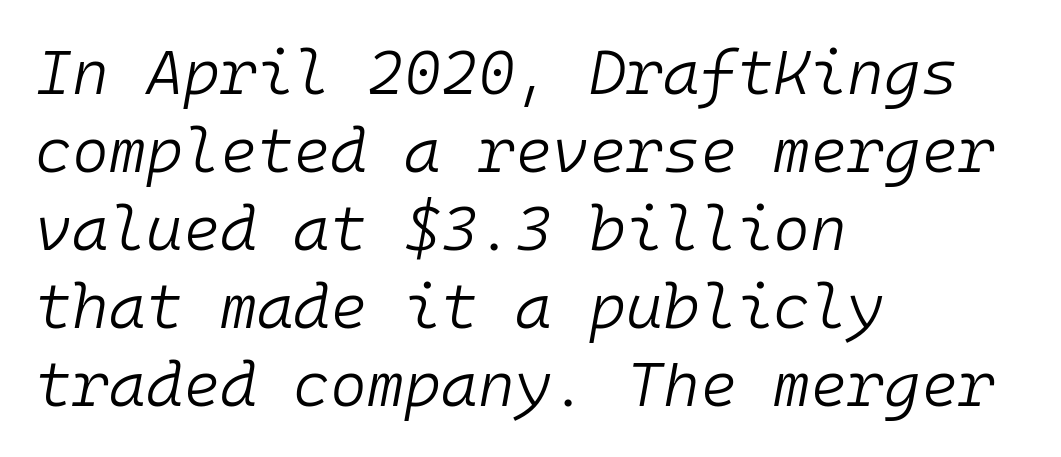
{"italic": "yes", "lean": "right", "slant_degrees": 10, "bold": "no", "weight": "light", "width": "normal", "stroke_contrast": "low", "x_height": "medium", "monospaced": "yes", "underline": "no", "align": "left", "line_spacing_ratio": 1.24, "letter_spacing": "normal", "letter_spacing_em": 0.0, "glyph_px": 63}
